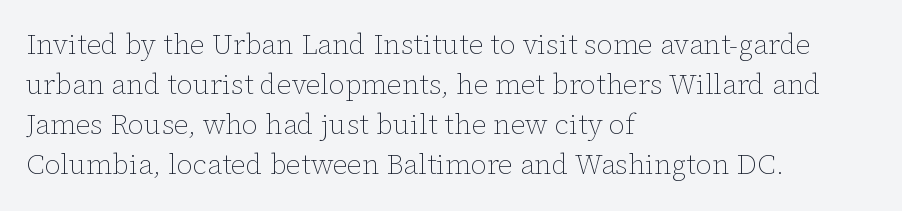
Q: Is the text bold? A: No.
Q: Is the text italic (slanted)? A: No, it is upright.
Q: Is the text underlined? A: No.
Q: How is the paragraph aligned? A: Left-aligned.
Q: Is the spacing between letters normal or unusually wide? A: Normal.
Q: Is the spacing between lines tight, normal or loose? A: Normal.
Q: Width (condensed, normal, or wide)? A: Normal.
Q: Stroke contrast? A: Low.
Q: x-height? A: Medium.
Q: Monospaced? A: No.
